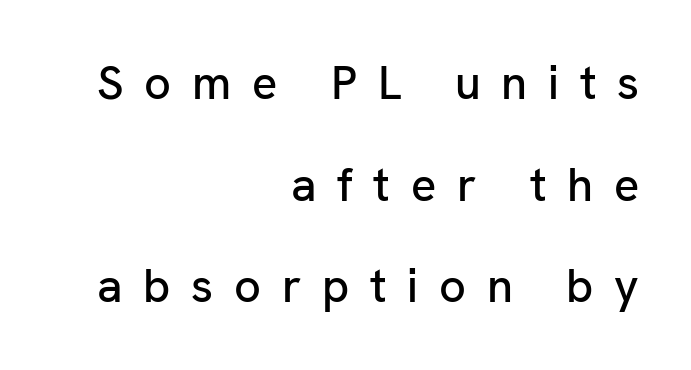
Designer's note — italics off, roman on. The space between consecutive lines is lavish. A typesetter would call this heavily tracked-out type. Note: no serifs on the glyphs. Note the varied advance widths — an 'i' is clearly narrower than an 'm'. The space directly below the letters is spotless.
